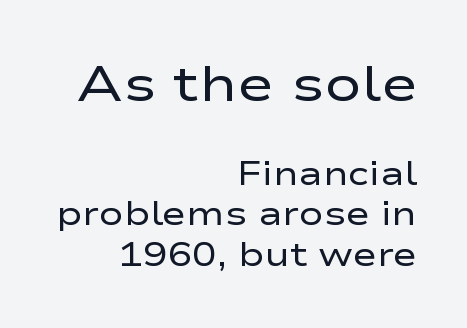
Q: Is the text bold? A: No.
Q: Is the text italic (slanted)? A: No, it is upright.
Q: Is the typeface a serif or a sans-serif typeface? A: Sans-serif.
Q: Is the text underlined? A: No.
Q: How is the paragraph aligned? A: Right-aligned.
Q: Is the spacing between letters normal or unusually wide? A: Normal.
Q: Which block of text is set in a larger size, the first (top) or the second (bottom)? A: The first (top) one.
Q: Width (condensed, normal, or wide)? A: Wide.
Q: Stroke contrast? A: Low.
Q: x-height? A: Medium.
Q: Monospaced? A: No.
